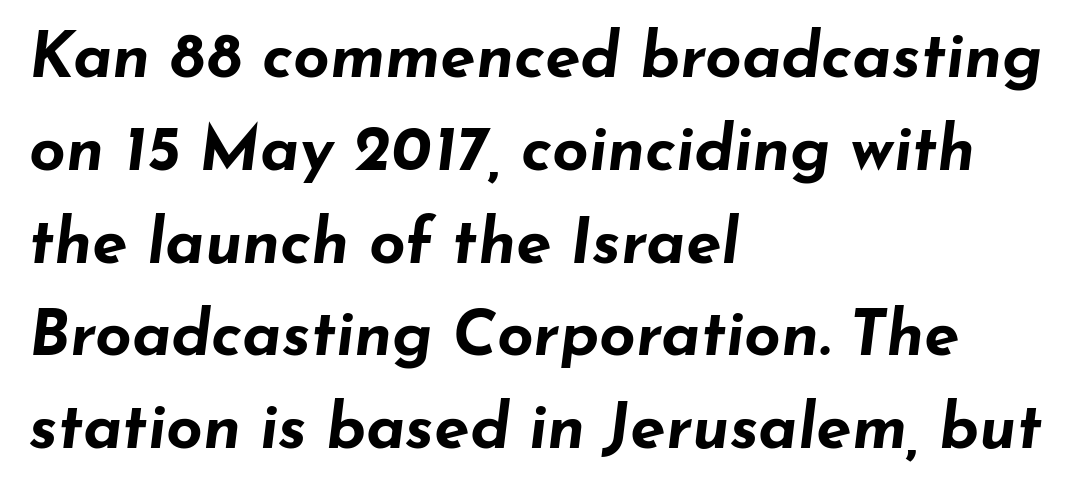
Q: Is the text bold? A: Yes.
Q: Is the text italic (slanted)? A: Yes, it leans right by about 7 degrees.
Q: Is the text underlined? A: No.
Q: How is the paragraph aligned? A: Left-aligned.
Q: Is the spacing between letters normal or unusually wide? A: Normal.
Q: Is the spacing between lines tight, normal or loose? A: Normal.
Q: Width (condensed, normal, or wide)? A: Wide.
Q: Stroke contrast? A: Low.
Q: x-height? A: Small.
Q: Monospaced? A: No.
